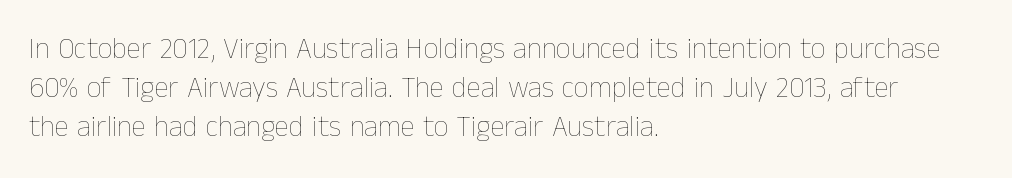
Tracking value appears to be zero — textbook default spacing. You could not count columns in this text — the font is proportionally spaced. This is roman type, the default non-slanted kind. The designer left line spacing at the default. Weight class: somewhere from thin through regular.
